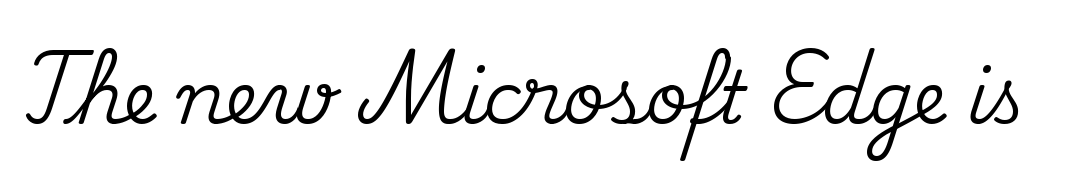
{"serif": "yes", "width": "normal", "stroke_contrast": "medium", "x_height": "small", "monospaced": "no", "underline": "no", "letter_spacing": "normal", "letter_spacing_em": 0.0, "glyph_px": 72}
